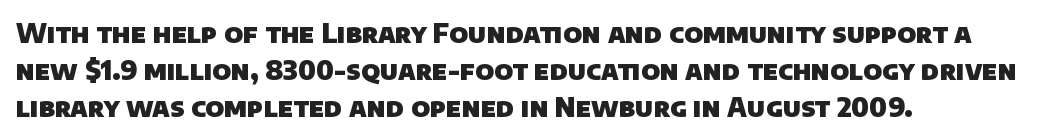
{"bold": "yes", "underline": "no", "align": "left", "line_spacing": "normal", "line_spacing_ratio": 1.42, "letter_spacing": "normal", "letter_spacing_em": 0.0, "glyph_px": 26}
